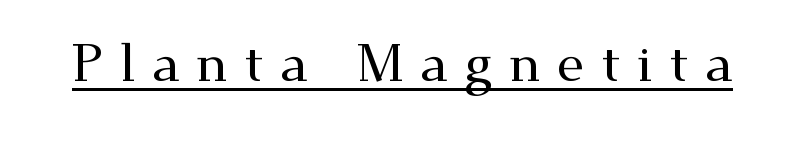
Q: Is the text italic (slanted)? A: No, it is upright.
Q: Is the typeface a serif or a sans-serif typeface? A: Serif.
Q: Is the text underlined? A: Yes.
Q: Is the spacing between letters normal or unusually wide? A: Unusually wide.
Q: Width (condensed, normal, or wide)? A: Wide.
Q: Stroke contrast? A: Medium.
Q: x-height? A: Small.
Q: Monospaced? A: No.
